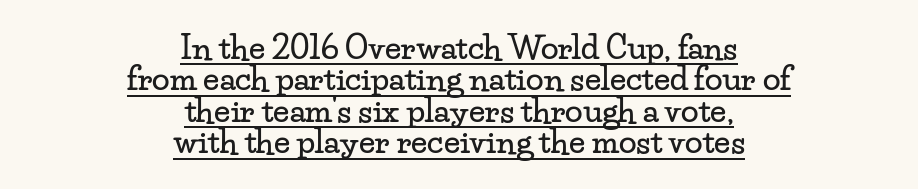
{"serif": "yes", "italic": "no", "width": "wide", "stroke_contrast": "low", "x_height": "small", "monospaced": "no", "underline": "yes", "align": "center", "line_spacing": "tight", "line_spacing_ratio": 0.98, "letter_spacing": "normal", "letter_spacing_em": 0.0, "glyph_px": 32}
